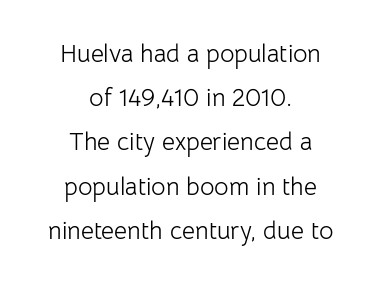
Q: Is the text bold? A: No.
Q: Is the text italic (slanted)? A: No, it is upright.
Q: Is the text underlined? A: No.
Q: How is the paragraph aligned? A: Centered.
Q: Is the spacing between letters normal or unusually wide? A: Normal.
